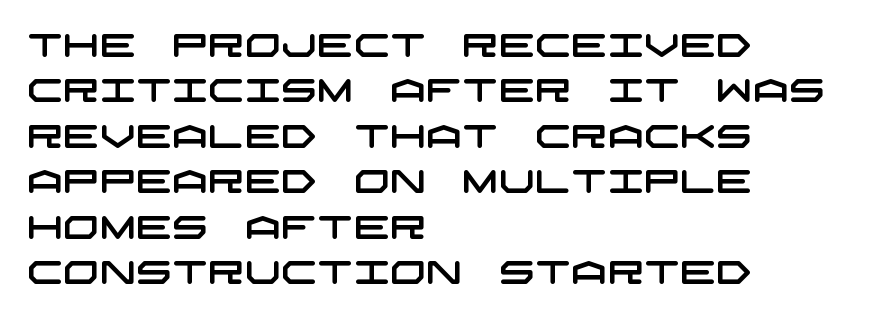
Horizontally, the lines are justified to the leading edge only. Check where the strokes stop: nothing finishes them off — pure sans. The letters sit at their default tracking, neither squeezed nor spread. Leading: standard. A clean baseline with only descenders dipping below it.
